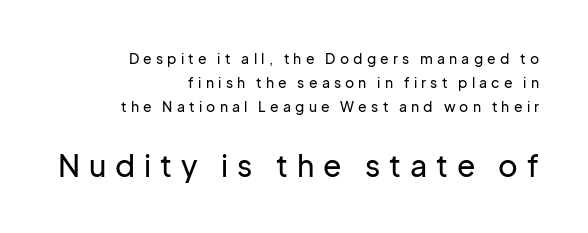
The image shows 30 px sans-serif type, upright; set right-aligned, line spacing 1.71x, unusually wide letter spacing (+0.3 em), not underlined; the second (bottom) block is 2.14x larger; low stroke contrast and a medium x-height.
